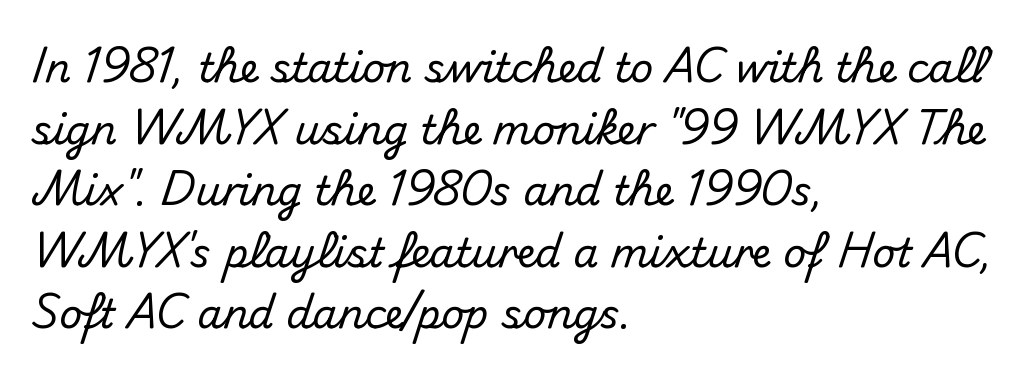
The compositor pushed each line to the left boundary. This sample uses a sans-serif face. You could not count columns in this text — the font is proportionally spaced. Vertically, the passage feels balanced, rows spaced as you'd expect.
